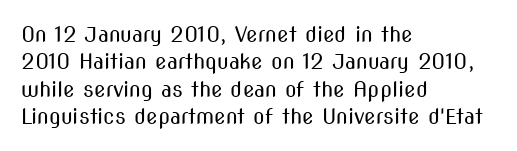
Q: Is the text bold? A: No.
Q: Is the text italic (slanted)? A: No, it is upright.
Q: Is the text underlined? A: No.
Q: How is the paragraph aligned? A: Left-aligned.
Q: Is the spacing between letters normal or unusually wide? A: Normal.
Q: Is the spacing between lines tight, normal or loose? A: Normal.
